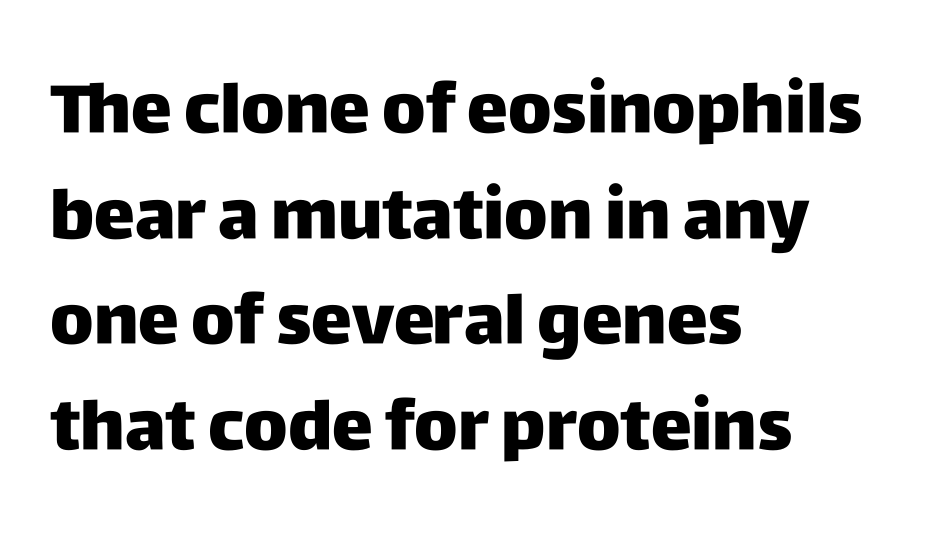
A normal amount of white space separates one row of letters from the next. Underline: absent. Unlike a traditional serif, this face leaves its strokes unadorned. Is the letter spacing exaggerated? No — it looks like the ordinary default. Looks like regular typesetting: each glyph gets only the width it needs. Horizontal alignment here is leftward, the default for most running prose.
